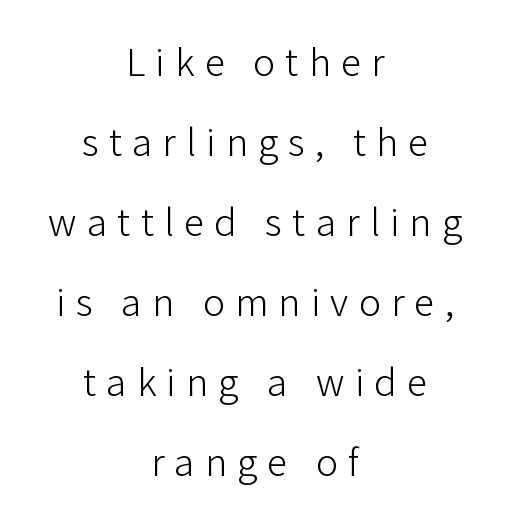
{"serif": "no", "italic": "no", "bold": "no", "weight": "light", "width": "normal", "stroke_contrast": "low", "x_height": "medium", "monospaced": "no", "underline": "no", "align": "center", "line_spacing": "loose", "line_spacing_ratio": 1.95, "letter_spacing": "wide", "letter_spacing_em": 0.25, "glyph_px": 41}
